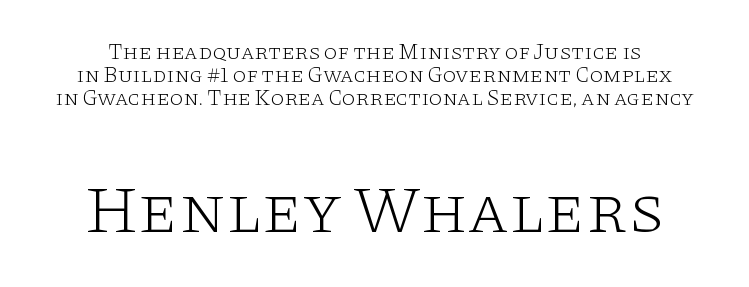
Ordinary non-slanted type is in use. The passage shown is typed in a proportional face where columns would drift. The characters are drawn with everyday or finer stroke widths. Font category for this specimen: serif. Glyph-to-glyph distance matches everyday printed text. The zone under the glyphs is completely vacant.
